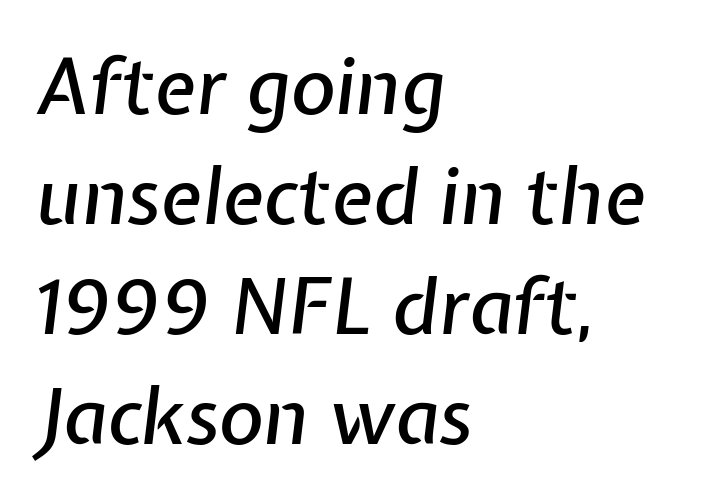
The image shows 77 px text type, italic (leaning right); set left-aligned, normal line spacing (1.43x), normal letter spacing, not underlined; low stroke contrast and a medium x-height.
